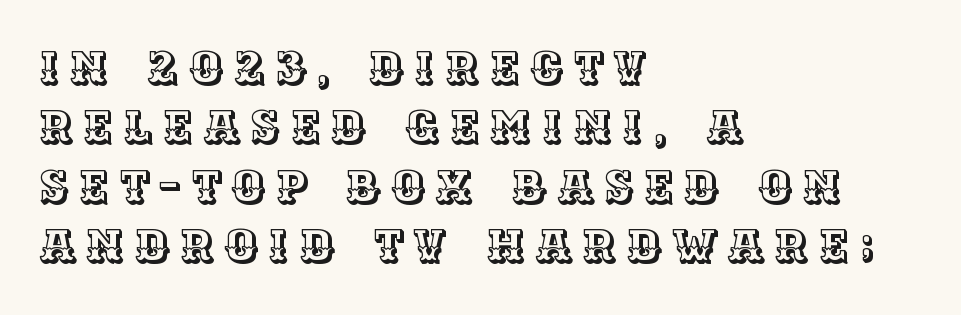
{"italic": "no", "width": "normal", "x_height": "large", "monospaced": "no", "underline": "no", "align": "left", "line_spacing": "normal", "line_spacing_ratio": 1.29, "letter_spacing": "wide", "letter_spacing_em": 0.22, "glyph_px": 46}
